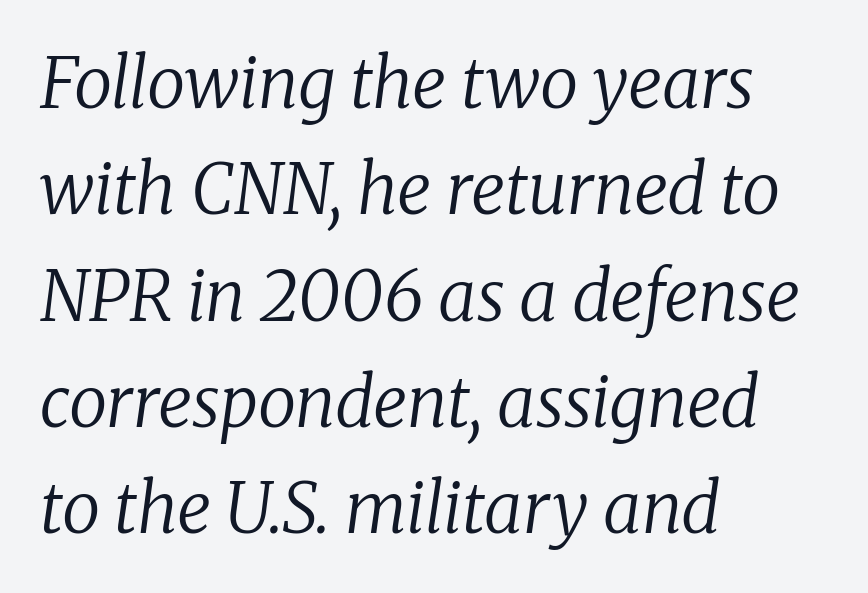
The image shows 69 px regular-weight serif type, italic (leaning right); set left-aligned, normal line spacing (1.54x), normal letter spacing, not underlined; low stroke contrast and a medium x-height.
